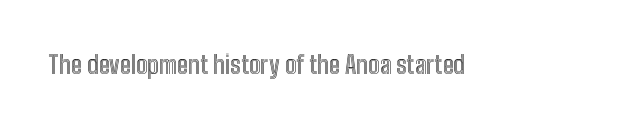
{"italic": "no", "underline": "no", "letter_spacing": "normal", "letter_spacing_em": 0.0, "glyph_px": 25}
